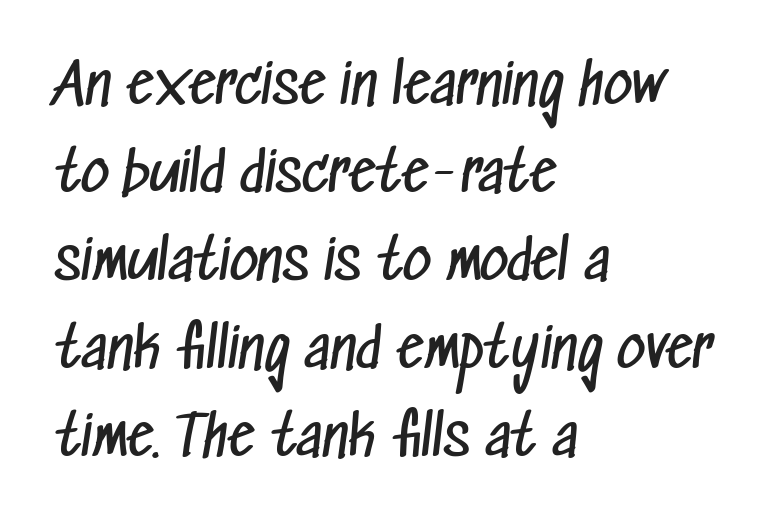
Here the designer chose a conventional face with non-uniform glyph widths. Line beginnings align vertically; line endings do not. Horizontal bands of white between lines are of average thickness. This sample uses plain, unmodified letter spacing.
